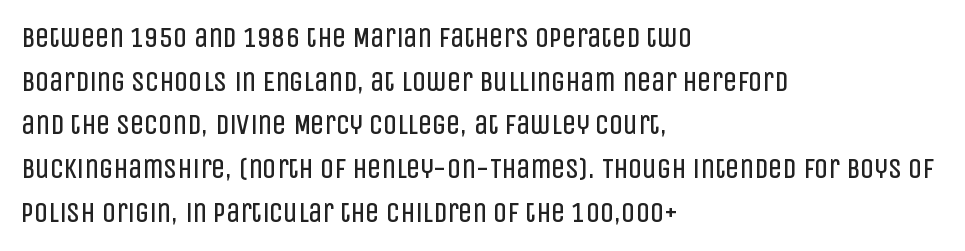
These lines sit exactly where default settings would place them. Character widths vary here, with narrow letters taking less room than wide ones. A typesetter would call this zero additional tracking. The strokes are not fattened; the text isn't bold.
